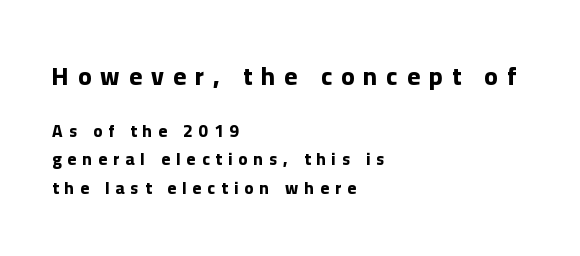
The image shows 25 px bold type, upright; set left-aligned, normal line spacing (1.67x), unusually wide letter spacing (+0.36 em), not underlined; the first (top) block is 1.47x larger.
